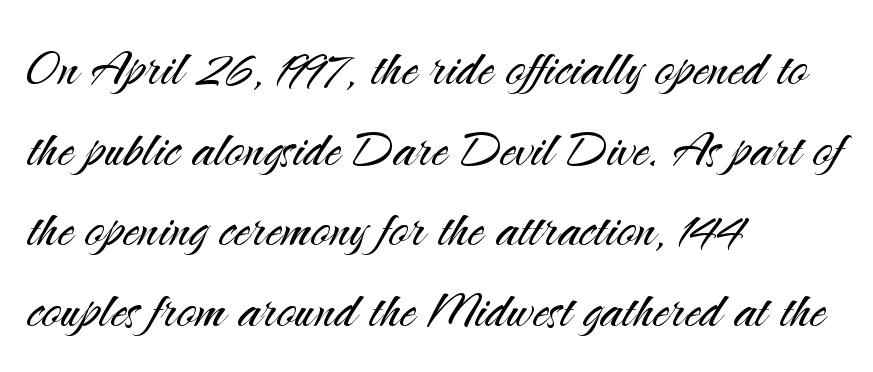
Here the designer chose a conventional face with non-uniform glyph widths. The rendering uses a moderate line-height, typical for paragraphs. Check where the strokes stop: nothing finishes them off — pure sans. The face used here is rendered with its standard letterfit. Which margin do the lines hug? The left one — the right edge is uneven.
